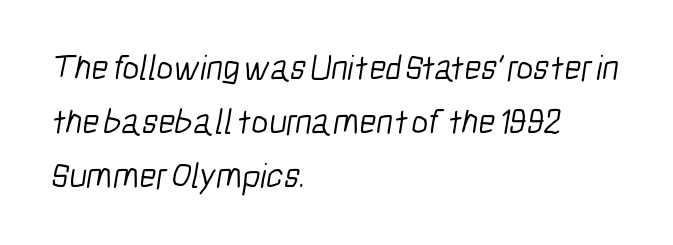
These lines keep a tight, regular rhythm from letter to letter. The characters are drawn with everyday or finer stroke widths. How would I describe the line gaps? Plain and ordinary. The string is rendered with underlining switched off. Each line starts at the same left margin while the right side varies. Note the varied advance widths — an 'i' is clearly narrower than an 'm'.
